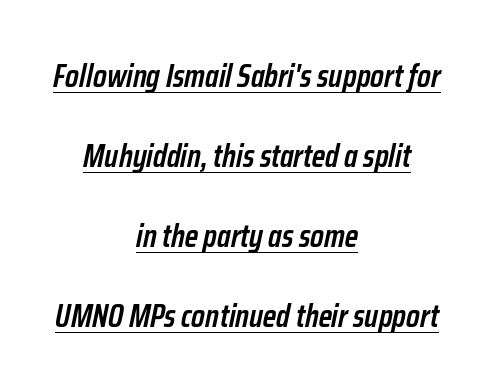
{"italic": "yes", "lean": "right", "slant_degrees": 12, "bold": "semi", "weight": "semibold", "width": "condensed", "stroke_contrast": "low", "x_height": "medium", "monospaced": "no", "underline": "yes", "align": "center", "line_spacing": "loose", "line_spacing_ratio": 2.5, "letter_spacing": "normal", "letter_spacing_em": 0.0, "glyph_px": 32}
